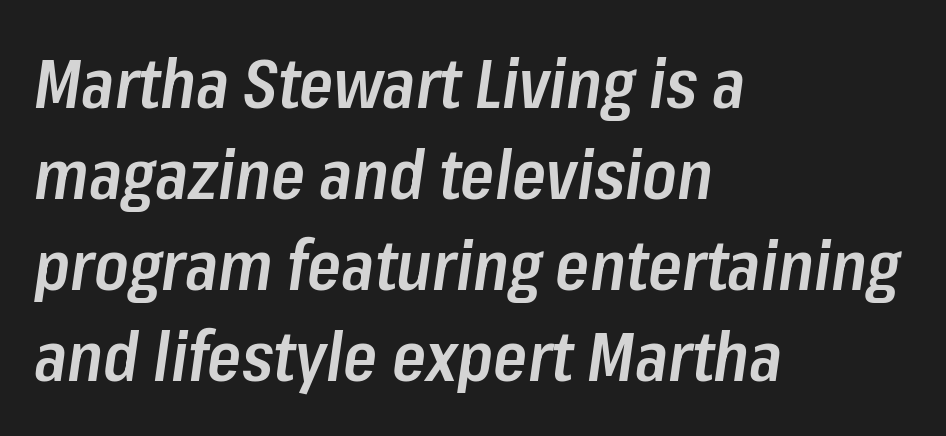
The image shows 69 px semibold, condensed type, italic (leaning right); set left-aligned, normal line spacing (1.32x), normal letter spacing, not underlined; low stroke contrast and a medium x-height.
